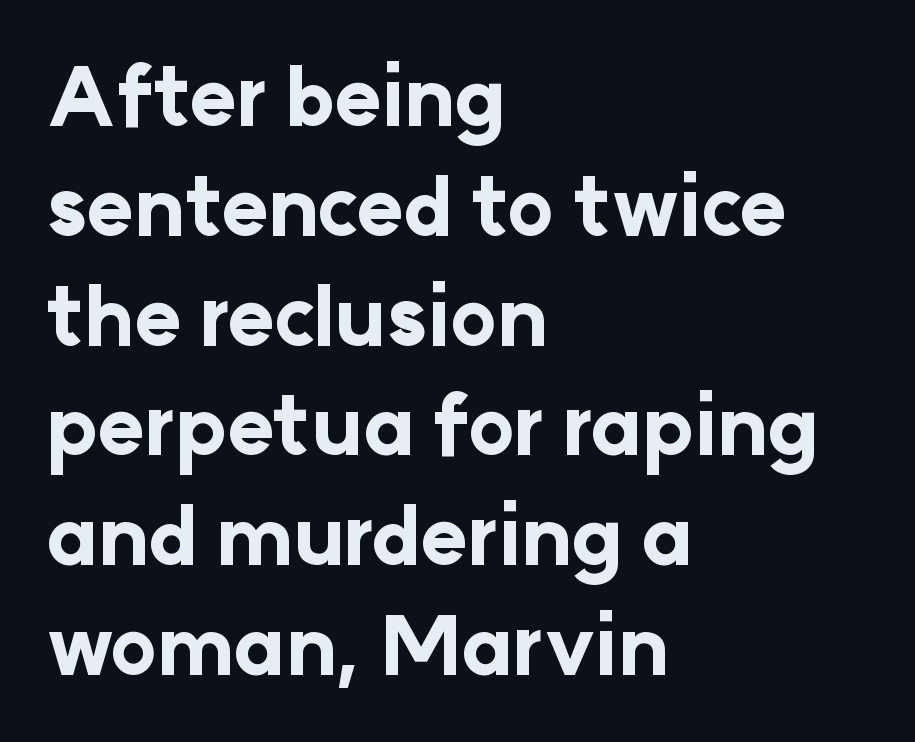
Q: Is the text bold? A: Yes.
Q: Is the text italic (slanted)? A: No, it is upright.
Q: Is the typeface a serif or a sans-serif typeface? A: Sans-serif.
Q: Is the text underlined? A: No.
Q: How is the paragraph aligned? A: Left-aligned.
Q: Is the spacing between letters normal or unusually wide? A: Normal.
Q: Is the spacing between lines tight, normal or loose? A: Normal.
Q: Width (condensed, normal, or wide)? A: Normal.
Q: Stroke contrast? A: Low.
Q: x-height? A: Medium.
Q: Monospaced? A: No.
